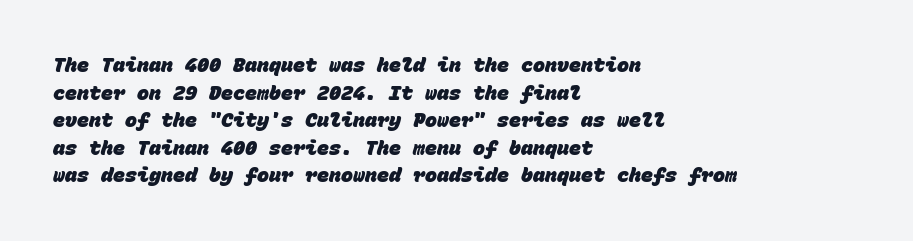
Caption: bold face, heavy strokes. The space directly below the letters is spotless. Letter spacing: default. The text block is weighted toward the left margin, trailing off unevenly rightward. The lines sit at an ordinary, default distance from one another.
